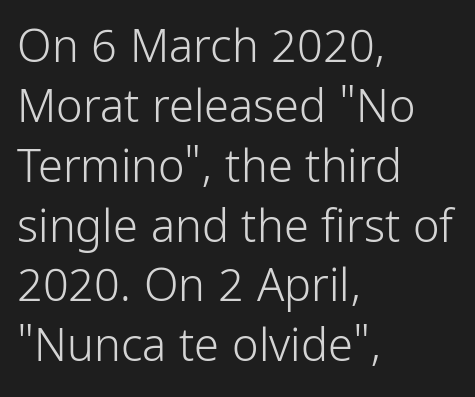
{"serif": "no", "italic": "no", "bold": "no", "weight": "light", "width": "condensed", "stroke_contrast": "low", "x_height": "medium", "monospaced": "no", "underline": "no", "align": "left", "line_spacing": "normal", "line_spacing_ratio": 1.33, "letter_spacing": "normal", "letter_spacing_em": 0.0, "glyph_px": 45}
